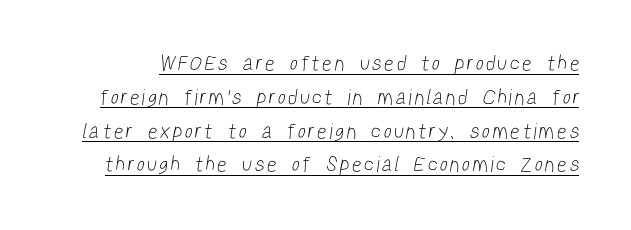
{"bold": "no", "underline": "yes", "line_spacing": "normal", "line_spacing_ratio": 1.61, "letter_spacing": "wide", "letter_spacing_em": 0.2, "glyph_px": 21}
